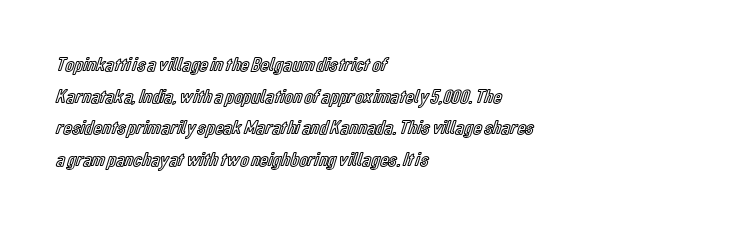
The baseline area is clear. The letterforms sit shoulder to shoulder at normal distance. Each line starts at the same left margin while the right side varies.
